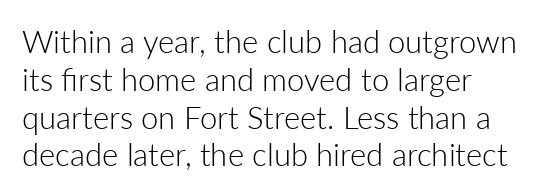
The image shows 31 px light sans-serif type, upright; set line spacing 1.22x, normal letter spacing, not underlined; low stroke contrast and a medium x-height.
